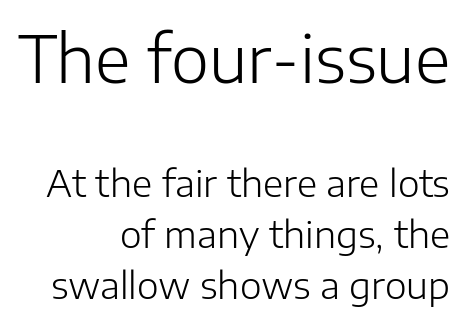
Q: Is the text bold? A: No.
Q: Is the text italic (slanted)? A: No, it is upright.
Q: Is the typeface a serif or a sans-serif typeface? A: Sans-serif.
Q: Is the text underlined? A: No.
Q: How is the paragraph aligned? A: Right-aligned.
Q: Is the spacing between letters normal or unusually wide? A: Normal.
Q: Is the spacing between lines tight, normal or loose? A: Normal.
Q: Which block of text is set in a larger size, the first (top) or the second (bottom)? A: The first (top) one.
Q: Width (condensed, normal, or wide)? A: Normal.
Q: Stroke contrast? A: Low.
Q: x-height? A: Medium.
Q: Monospaced? A: No.
